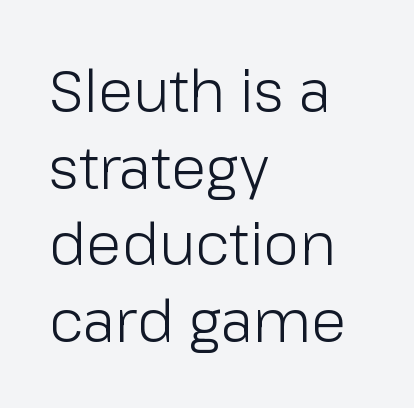
Q: Is the text bold? A: No.
Q: Is the text italic (slanted)? A: No, it is upright.
Q: Is the typeface a serif or a sans-serif typeface? A: Sans-serif.
Q: Is the text underlined? A: No.
Q: How is the paragraph aligned? A: Left-aligned.
Q: Is the spacing between letters normal or unusually wide? A: Normal.
Q: Is the spacing between lines tight, normal or loose? A: Normal.
Q: Width (condensed, normal, or wide)? A: Normal.
Q: Stroke contrast? A: Low.
Q: x-height? A: Medium.
Q: Monospaced? A: No.
